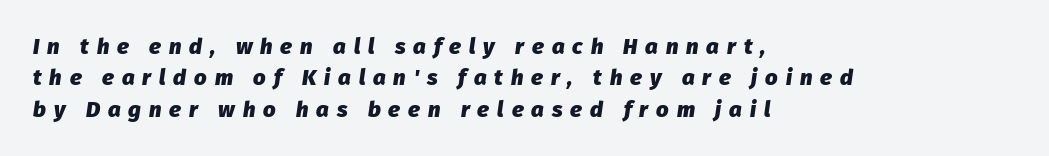
The image shows 22 px bold type, italic (leaning right); set left-aligned, normal line spacing (1.43x), unusually wide letter spacing (+0.36 em), not underlined.
